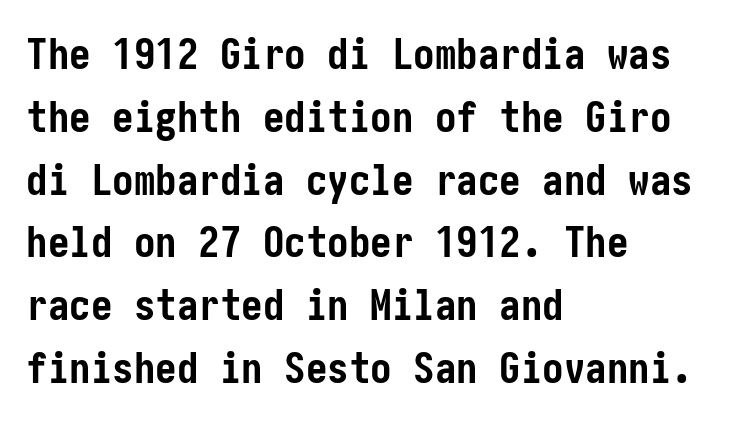
Q: Is the text bold? A: Yes.
Q: Is the text italic (slanted)? A: No, it is upright.
Q: Is the typeface a serif or a sans-serif typeface? A: Sans-serif.
Q: Is the text underlined? A: No.
Q: How is the paragraph aligned? A: Left-aligned.
Q: Is the spacing between letters normal or unusually wide? A: Normal.
Q: Is the spacing between lines tight, normal or loose? A: Normal.
Q: Width (condensed, normal, or wide)? A: Condensed.
Q: Stroke contrast? A: Low.
Q: x-height? A: Medium.
